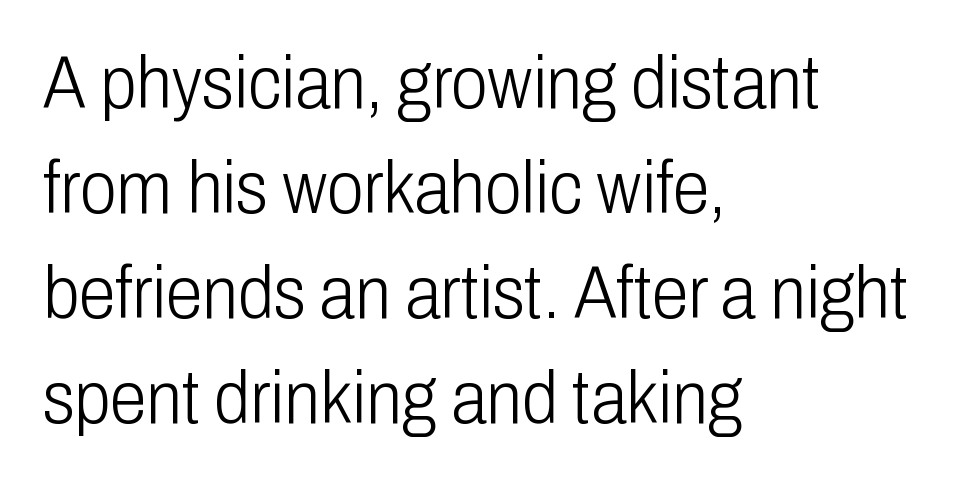
The image shows 74 px light, condensed sans-serif type, upright; set left-aligned, normal line spacing (1.42x), normal letter spacing, not underlined; low stroke contrast and a medium x-height.
